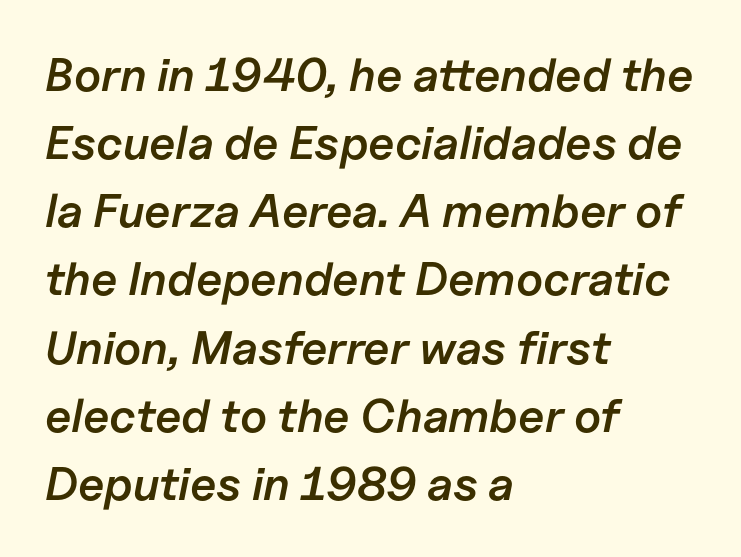
{"italic": "yes", "lean": "right", "slant_degrees": 11, "bold": "semi", "weight": "semibold", "width": "normal", "stroke_contrast": "low", "x_height": "medium", "monospaced": "no", "underline": "no", "align": "left", "line_spacing": "normal", "line_spacing_ratio": 1.45, "letter_spacing": "normal", "letter_spacing_em": 0.0, "glyph_px": 47}
